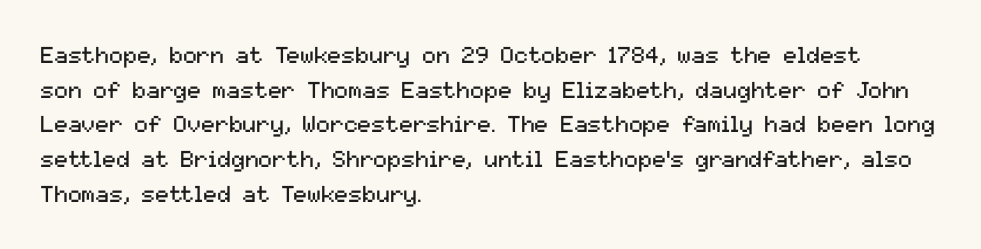
Vertical strokes here are truly vertical. Is the block centered? No — it sits flush against the left margin. Standard letterfit; no display-style spreading of the glyphs. This is not heavy type; no bold has been used.
